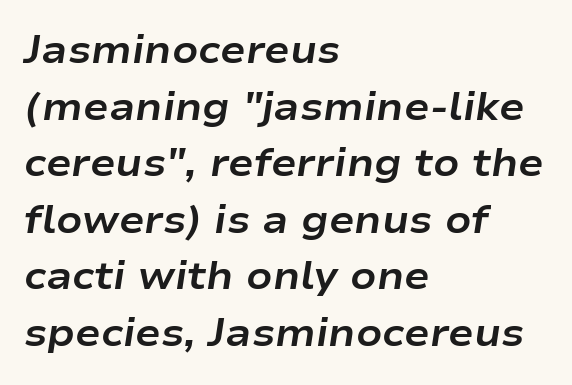
{"italic": "yes", "lean": "right", "slant_degrees": 9, "bold": "yes", "weight": "bold", "width": "wide", "stroke_contrast": "low", "x_height": "medium", "monospaced": "no", "underline": "no", "align": "left", "line_spacing": "normal", "line_spacing_ratio": 1.49, "letter_spacing": "normal", "letter_spacing_em": 0.0, "glyph_px": 38}
